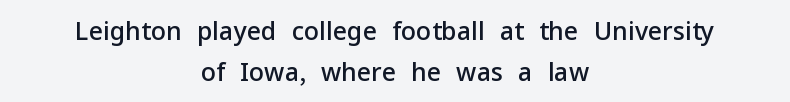
The image shows 25 px text type, upright; set centered, normal line spacing (1.64x), normal letter spacing, not underlined.
